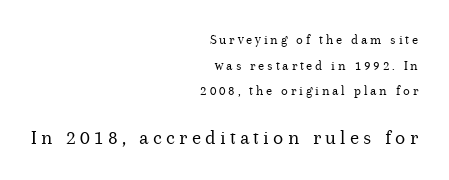
Italic: no, the glyphs are upright roman. Just letters on the line, the space beneath them empty. On a weight scale, this lands at 450 or below. Small over large — that's the arrangement of the two blocks here. Words appear elongated and porous because spacing is wide. If you drew a ruler down the right edge, every line would touch it.
